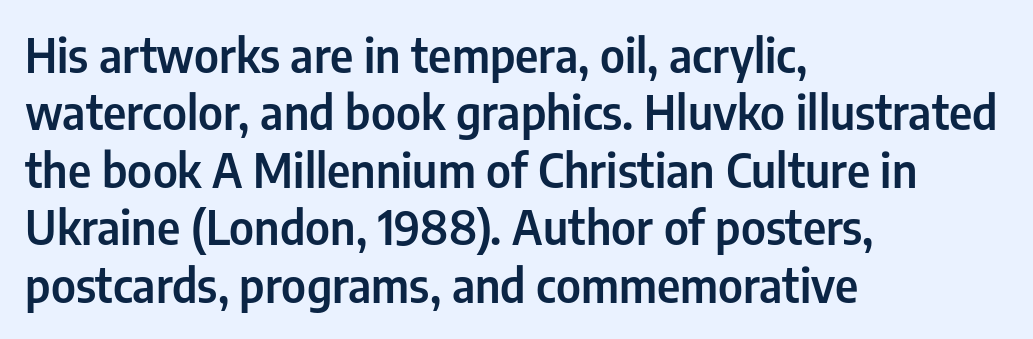
{"serif": "no", "italic": "no", "width": "condensed", "stroke_contrast": "low", "x_height": "medium", "monospaced": "no", "underline": "no", "align": "left", "line_spacing": "normal", "line_spacing_ratio": 1.25, "letter_spacing": "normal", "letter_spacing_em": 0.0, "glyph_px": 46}
